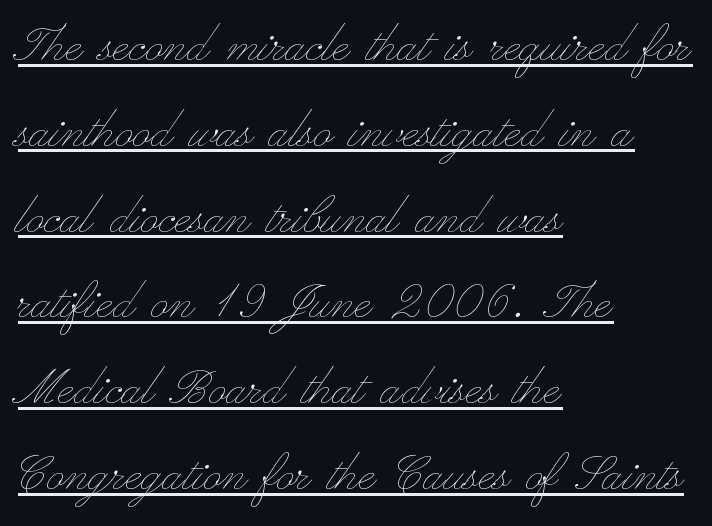
{"bold": "no", "weight": "thin", "width": "wide", "stroke_contrast": "low", "x_height": "small", "monospaced": "no", "underline": "yes", "align": "left", "line_spacing": "normal", "line_spacing_ratio": 1.43, "letter_spacing": "normal", "letter_spacing_em": 0.0, "glyph_px": 60}
